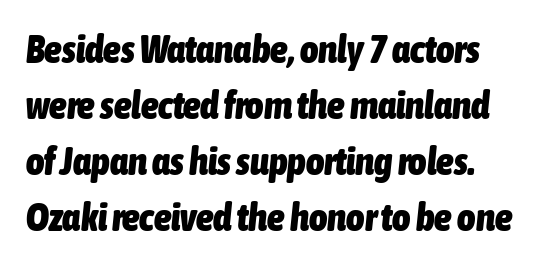
{"italic": "yes", "lean": "right", "slant_degrees": 6, "bold": "yes", "weight": "heavy", "width": "condensed", "stroke_contrast": "low", "x_height": "medium", "monospaced": "no", "underline": "no", "line_spacing": "normal", "line_spacing_ratio": 1.44, "letter_spacing": "normal", "letter_spacing_em": 0.0, "glyph_px": 39}
